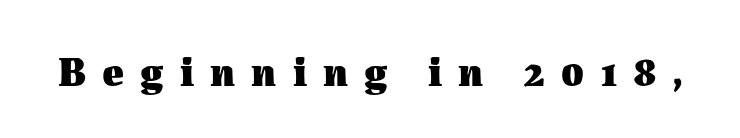
The image shows 41 px heavy type, upright; set unusually wide letter spacing (+0.4 em), not underlined; medium stroke contrast and a medium x-height.
